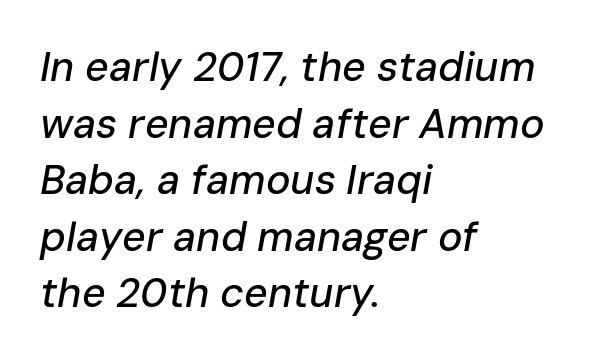
{"italic": "yes", "lean": "right", "slant_degrees": 10, "width": "normal", "stroke_contrast": "low", "x_height": "medium", "monospaced": "no", "underline": "no", "align": "left", "line_spacing": "normal", "line_spacing_ratio": 1.38, "letter_spacing": "normal", "letter_spacing_em": 0.0, "glyph_px": 41}
